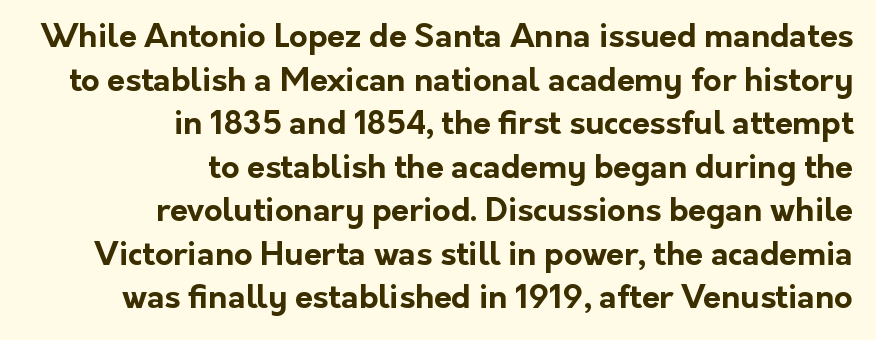
{"serif": "no", "italic": "no", "bold": "yes", "weight": "bold", "width": "normal", "stroke_contrast": "low", "x_height": "medium", "monospaced": "no", "underline": "no", "align": "right", "line_spacing": "normal", "line_spacing_ratio": 1.36, "letter_spacing": "normal", "letter_spacing_em": 0.0, "glyph_px": 32}
